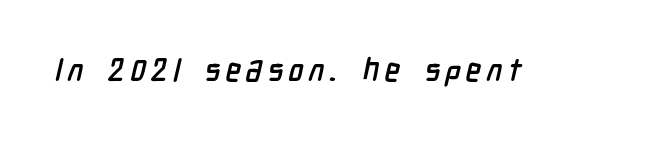
{"serif": "no", "width": "condensed", "stroke_contrast": "low", "x_height": "medium", "monospaced": "no", "underline": "no", "glyph_px": 32}
